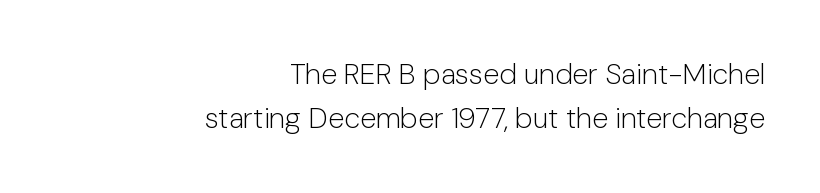
Q: Is the text bold? A: No.
Q: Is the text italic (slanted)? A: No, it is upright.
Q: Is the typeface a serif or a sans-serif typeface? A: Sans-serif.
Q: Is the text underlined? A: No.
Q: How is the paragraph aligned? A: Right-aligned.
Q: Is the spacing between letters normal or unusually wide? A: Normal.
Q: Is the spacing between lines tight, normal or loose? A: Normal.
Q: Width (condensed, normal, or wide)? A: Normal.
Q: Stroke contrast? A: Low.
Q: x-height? A: Medium.
Q: Monospaced? A: No.
